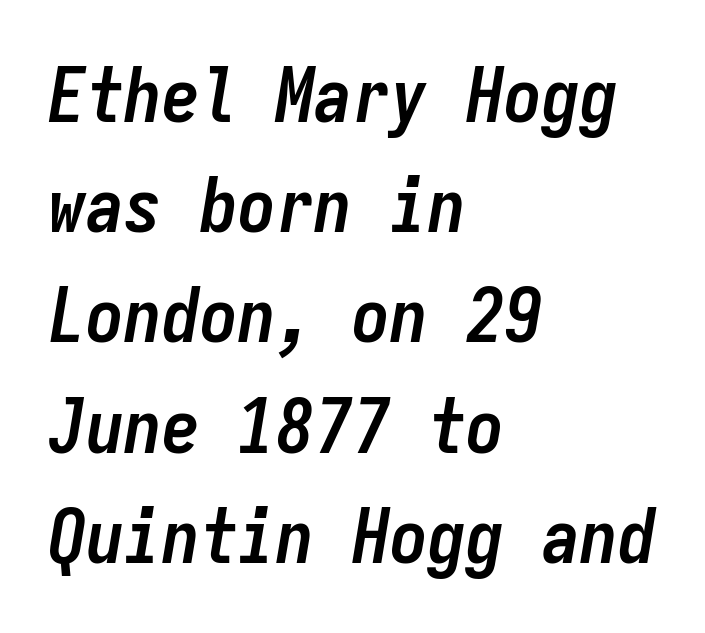
Q: Is the text bold? A: Yes.
Q: Is the text italic (slanted)? A: Yes, it leans right by about 9 degrees.
Q: Is the text underlined? A: No.
Q: How is the paragraph aligned? A: Left-aligned.
Q: Is the spacing between letters normal or unusually wide? A: Normal.
Q: Is the spacing between lines tight, normal or loose? A: Normal.
Q: Width (condensed, normal, or wide)? A: Condensed.
Q: Stroke contrast? A: Low.
Q: x-height? A: Medium.
Q: Monospaced? A: Yes.
